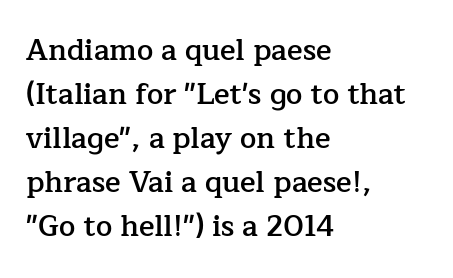
Q: Is the text bold? A: Semi-bold.
Q: Is the text italic (slanted)? A: No, it is upright.
Q: Is the typeface a serif or a sans-serif typeface? A: Serif.
Q: Is the text underlined? A: No.
Q: How is the paragraph aligned? A: Left-aligned.
Q: Is the spacing between letters normal or unusually wide? A: Normal.
Q: Is the spacing between lines tight, normal or loose? A: Normal.
Q: Width (condensed, normal, or wide)? A: Normal.
Q: Stroke contrast? A: Low.
Q: x-height? A: Medium.
Q: Monospaced? A: No.
